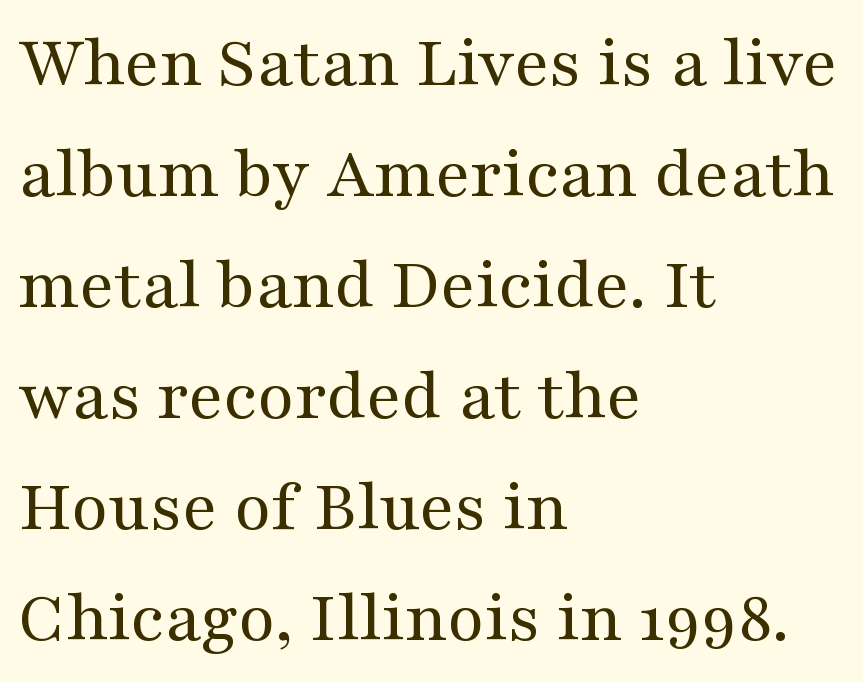
The image shows 75 px regular-weight, wide serif type, upright; set left-aligned, normal line spacing (1.48x), normal letter spacing, not underlined; medium stroke contrast and a medium x-height.
